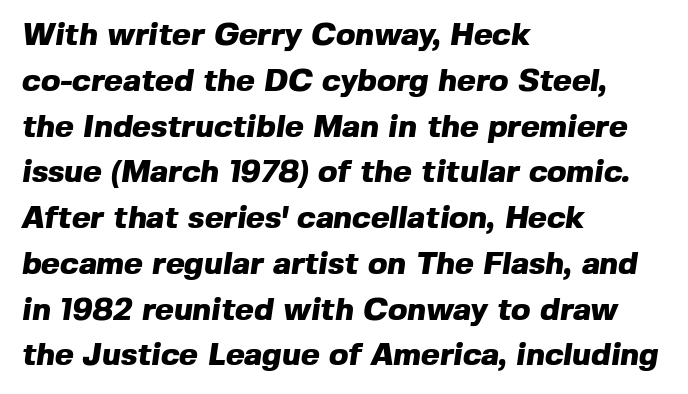
{"serif": "no", "bold": "yes", "weight": "heavy", "width": "normal", "x_height": "medium", "monospaced": "no", "underline": "no", "align": "left", "line_spacing": "normal", "line_spacing_ratio": 1.43, "letter_spacing": "normal", "letter_spacing_em": 0.0, "glyph_px": 32}
